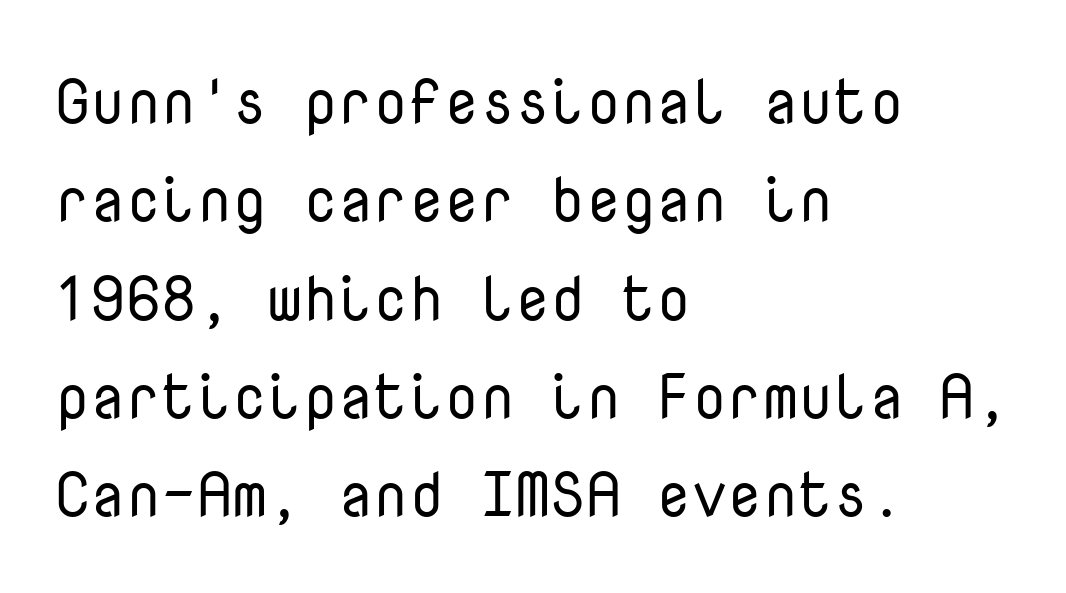
The rows are spaced the way most documents space them. Quick note: not italic, upright. These lines keep a tight, regular rhythm from letter to letter. Classification — sans serif. Think of a typewriter: that constant character pitch is what you see here.
